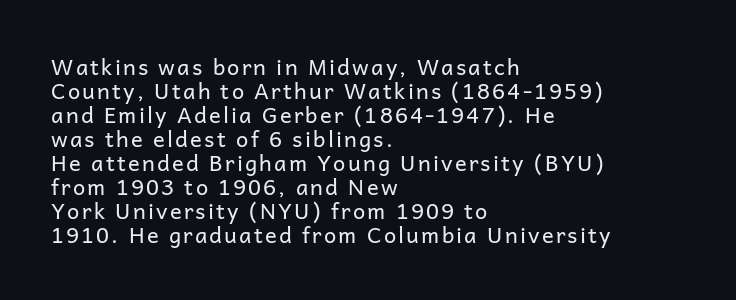
{"italic": "no", "bold": "no", "underline": "no", "align": "left", "line_spacing": "tight", "line_spacing_ratio": 1.09, "glyph_px": 22}
